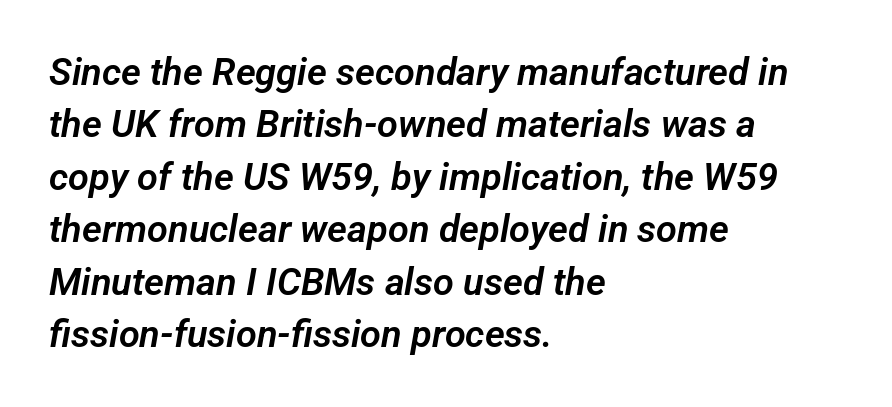
The image shows 38 px sans-serif type; set left-aligned, normal line spacing (1.38x), normal letter spacing, not underlined; low stroke contrast and a medium x-height.
